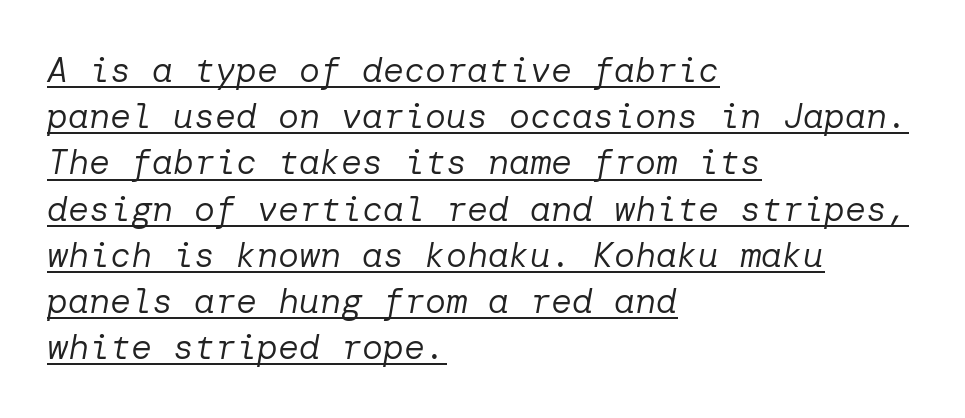
Every row of glyphs begins at an identical x-position on the left. In terms of posture, this sample is oblique. Characters follow at the spacing the type designer built in. The space between consecutive lines is moderate. Letters have the restrained weight of plain body copy at most.
